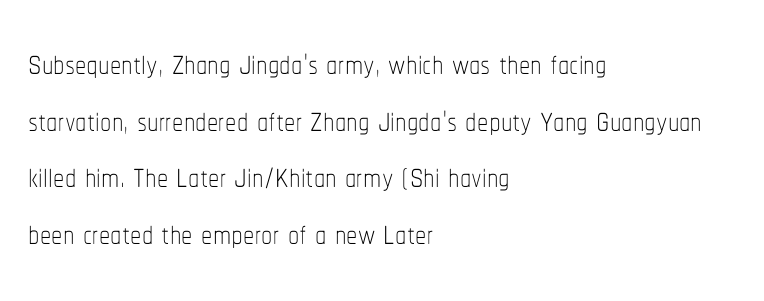
The image shows 45 px thin, condensed type, upright; set left-aligned, normal line spacing (1.26x), normal letter spacing, not underlined; low stroke contrast and a medium x-height.
